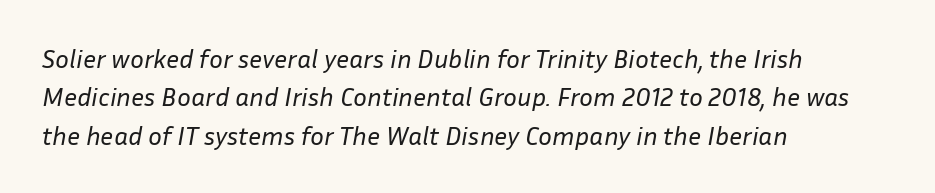
{"italic": "yes", "lean": "right", "slant_degrees": 10, "bold": "no", "underline": "no", "align": "left", "line_spacing": "normal", "line_spacing_ratio": 1.48, "letter_spacing": "normal", "letter_spacing_em": 0.0, "glyph_px": 26}
